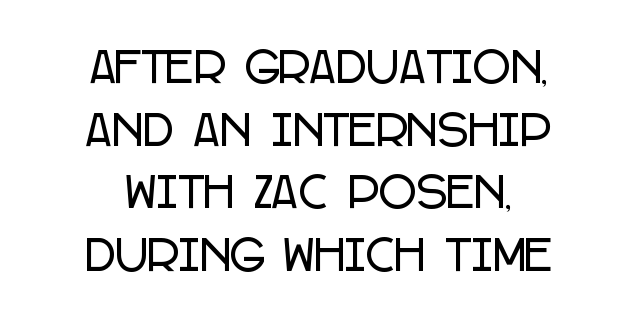
Q: Is the text italic (slanted)? A: No, it is upright.
Q: Is the typeface a serif or a sans-serif typeface? A: Sans-serif.
Q: Is the text underlined? A: No.
Q: Is the spacing between letters normal or unusually wide? A: Normal.
Q: Is the spacing between lines tight, normal or loose? A: Normal.
Q: Width (condensed, normal, or wide)? A: Condensed.
Q: Stroke contrast? A: Low.
Q: x-height? A: Large.
Q: Monospaced? A: No.
